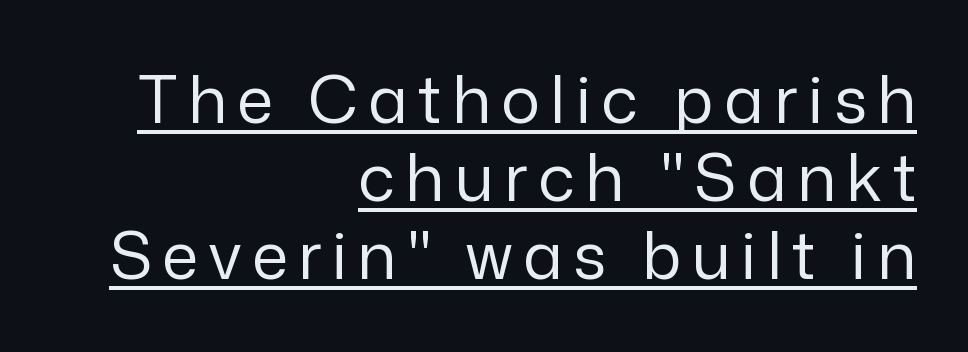
Q: Is the text bold? A: No.
Q: Is the text italic (slanted)? A: No, it is upright.
Q: Is the typeface a serif or a sans-serif typeface? A: Sans-serif.
Q: Is the text underlined? A: Yes.
Q: How is the paragraph aligned? A: Right-aligned.
Q: Width (condensed, normal, or wide)? A: Normal.
Q: Stroke contrast? A: Low.
Q: x-height? A: Medium.
Q: Monospaced? A: No.
